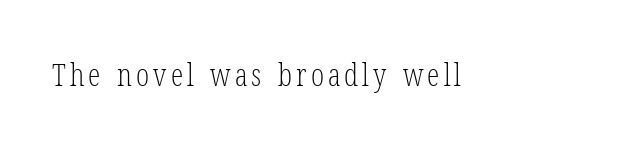
{"serif": "yes", "italic": "no", "bold": "no", "weight": "light", "width": "condensed", "stroke_contrast": "low", "x_height": "medium", "monospaced": "no", "underline": "no", "glyph_px": 31}
